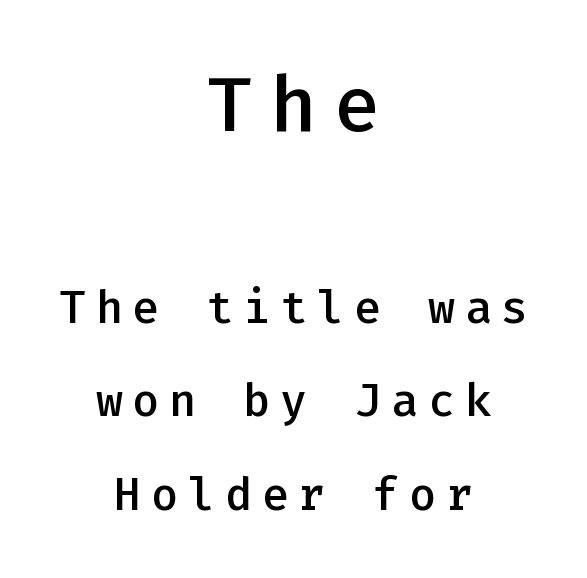
Q: Is the text bold? A: Semi-bold.
Q: Is the text italic (slanted)? A: No, it is upright.
Q: Is the typeface a serif or a sans-serif typeface? A: Sans-serif.
Q: Is the text underlined? A: No.
Q: How is the paragraph aligned? A: Centered.
Q: Is the spacing between letters normal or unusually wide? A: Unusually wide.
Q: Is the spacing between lines tight, normal or loose? A: Loose.
Q: Which block of text is set in a larger size, the first (top) or the second (bottom)? A: The first (top) one.
Q: Width (condensed, normal, or wide)? A: Normal.
Q: Stroke contrast? A: Low.
Q: x-height? A: Medium.
Q: Monospaced? A: Yes.
